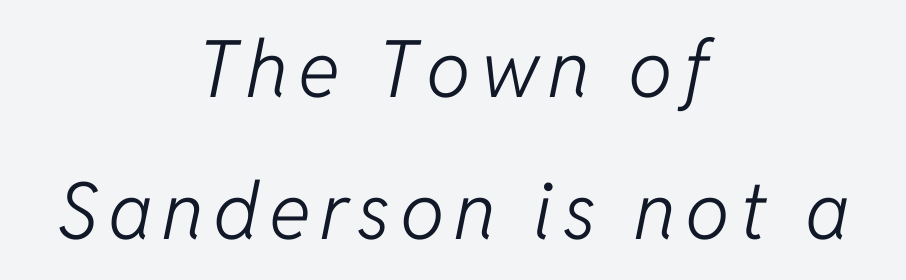
Glance below the letters and you will spot only blank space. The strokes carry an ordinary text weight at most. Both edges are ragged and mirror each other, which tells us the setting is centered. You could not count columns in this text — the font is proportionally spaced. The axis of the letterforms is tilted away from vertical.
